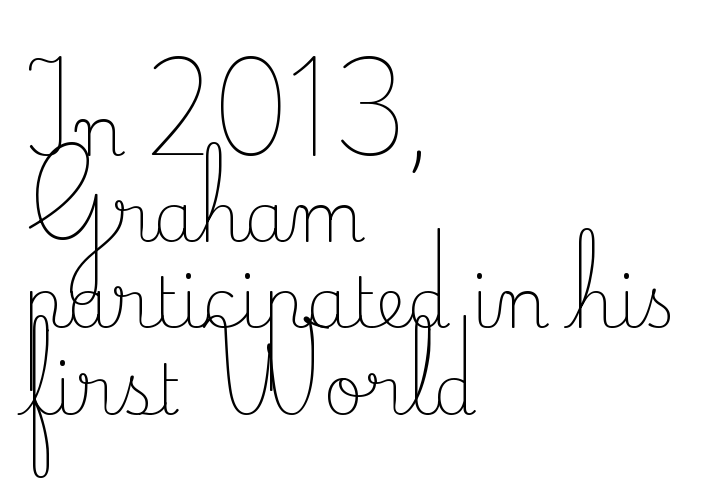
{"serif": "yes", "italic": "no", "bold": "no", "weight": "light", "width": "normal", "stroke_contrast": "low", "x_height": "small", "monospaced": "no", "underline": "no", "align": "left", "line_spacing": "normal", "line_spacing_ratio": 1.25, "letter_spacing": "normal", "letter_spacing_em": 0.0, "glyph_px": 69}
